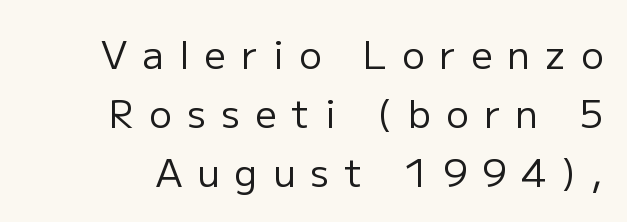
{"serif": "no", "italic": "no", "bold": "no", "weight": "regular", "width": "normal", "stroke_contrast": "low", "x_height": "medium", "monospaced": "no", "underline": "no", "line_spacing": "normal", "line_spacing_ratio": 1.55, "letter_spacing": "wide", "letter_spacing_em": 0.4, "glyph_px": 38}
